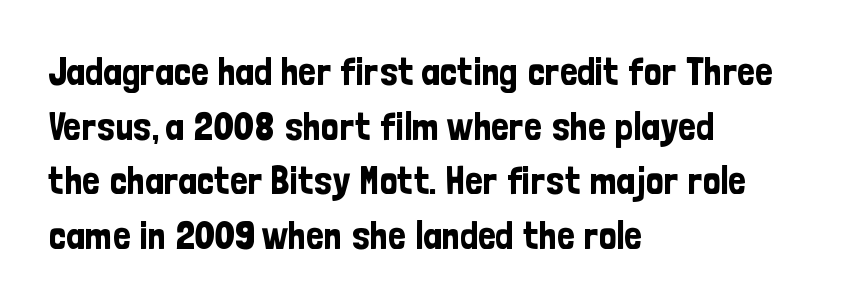
The image shows 39 px condensed sans-serif type, upright; set left-aligned, normal line spacing (1.4x), normal letter spacing, not underlined; low stroke contrast and a medium x-height.
